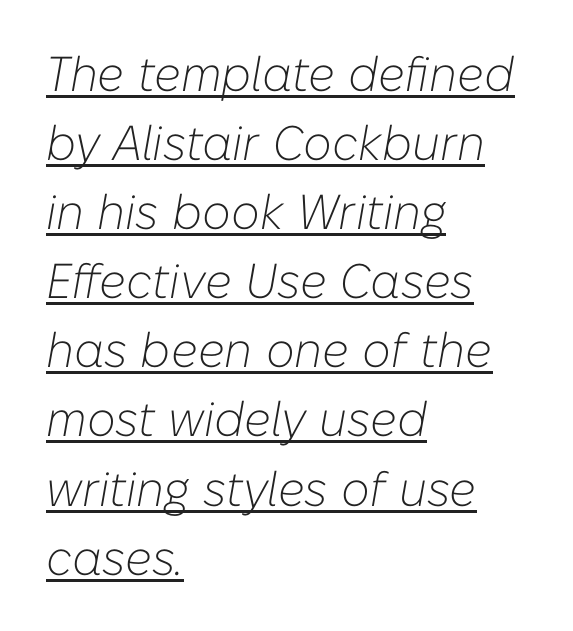
{"italic": "yes", "lean": "right", "slant_degrees": 10, "bold": "no", "weight": "light", "width": "normal", "stroke_contrast": "low", "x_height": "medium", "monospaced": "no", "underline": "yes", "align": "left", "line_spacing": "normal", "line_spacing_ratio": 1.41, "letter_spacing": "normal", "letter_spacing_em": 0.0, "glyph_px": 49}
